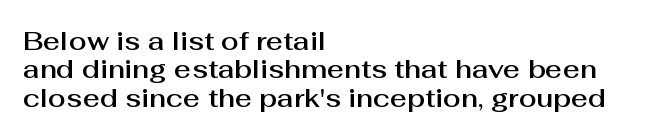
{"italic": "no", "underline": "no", "align": "left", "line_spacing": "tight", "line_spacing_ratio": 1.09, "letter_spacing": "normal", "letter_spacing_em": 0.0, "glyph_px": 26}
